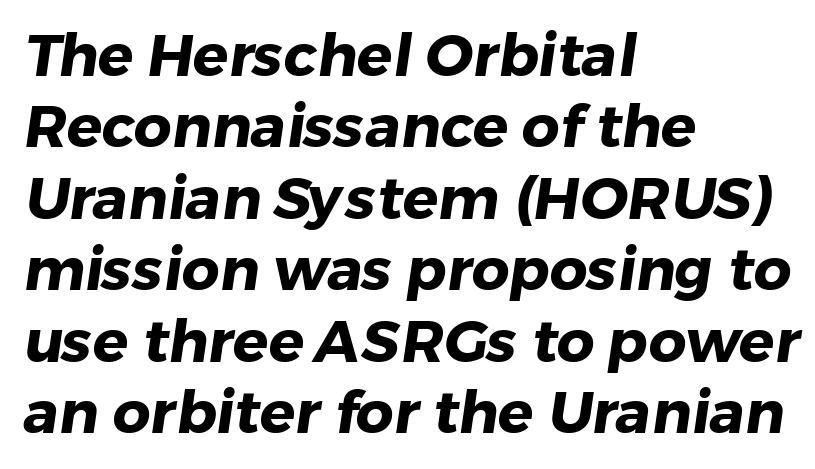
The specimen omits any rule beneath the text block's lines. Spacing verdict: proportional, widths tailored to each character. The horizontal fit of the characters is conventional and even. In terms of weight, the rendering is a true, heavy bold. The text was rendered using a sans face with plain stroke endings.
